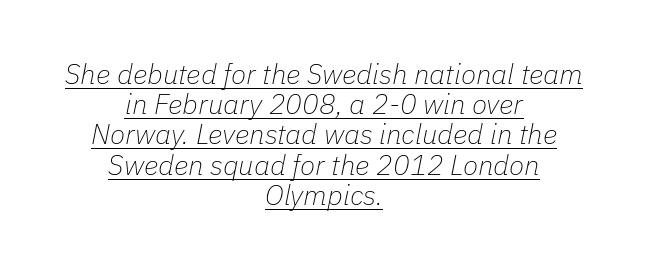
{"italic": "yes", "lean": "right", "slant_degrees": 11, "bold": "no", "weight": "thin", "width": "normal", "stroke_contrast": "low", "x_height": "medium", "monospaced": "no", "underline": "yes", "align": "center", "line_spacing": "tight", "line_spacing_ratio": 1.08, "letter_spacing": "normal", "letter_spacing_em": 0.0, "glyph_px": 28}
